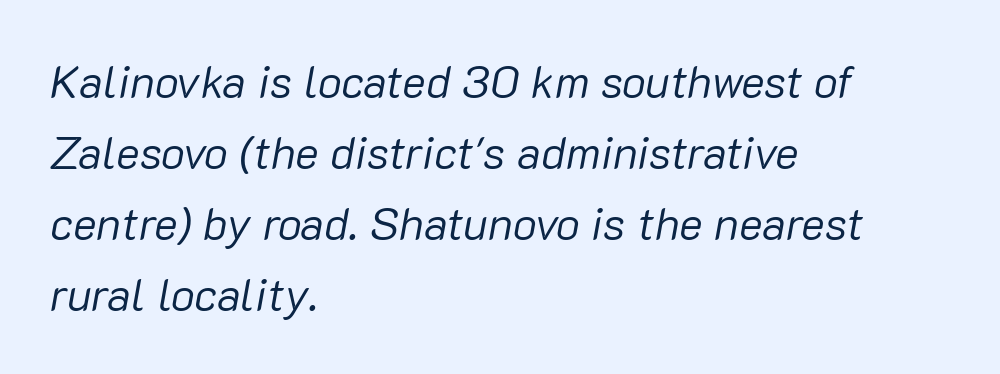
Q: Is the text bold? A: No.
Q: Is the text italic (slanted)? A: Yes, it leans right by about 10 degrees.
Q: Is the text underlined? A: No.
Q: How is the paragraph aligned? A: Left-aligned.
Q: Is the spacing between letters normal or unusually wide? A: Normal.
Q: Is the spacing between lines tight, normal or loose? A: Normal.
Q: Width (condensed, normal, or wide)? A: Normal.
Q: Stroke contrast? A: Low.
Q: x-height? A: Medium.
Q: Monospaced? A: No.
